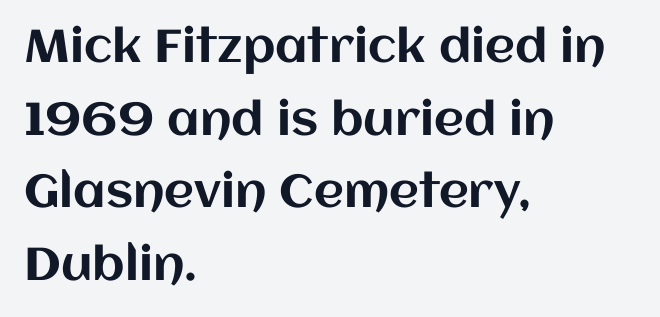
The image shows 46 px text type, upright; set left-aligned, normal line spacing (1.58x), normal letter spacing, not underlined; medium stroke contrast and a large x-height.
